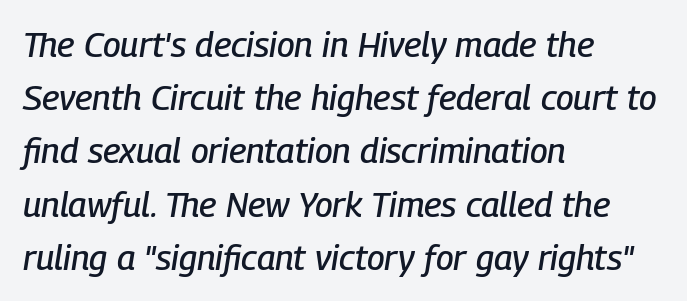
Q: Is the text italic (slanted)? A: Yes, it leans right by about 9 degrees.
Q: Is the text underlined? A: No.
Q: How is the paragraph aligned? A: Left-aligned.
Q: Is the spacing between letters normal or unusually wide? A: Normal.
Q: Is the spacing between lines tight, normal or loose? A: Normal.
Q: Width (condensed, normal, or wide)? A: Condensed.
Q: Stroke contrast? A: Low.
Q: x-height? A: Medium.
Q: Monospaced? A: No.
